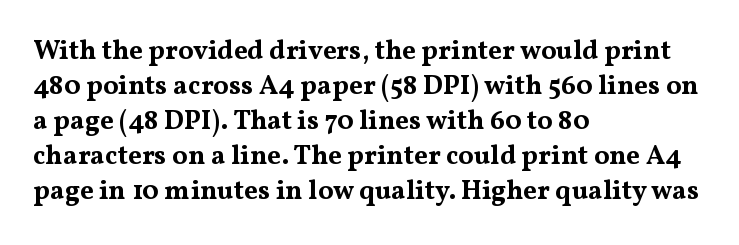
The image shows 27 px bold type, upright; set left-aligned, normal line spacing (1.3x), normal letter spacing, not underlined.
